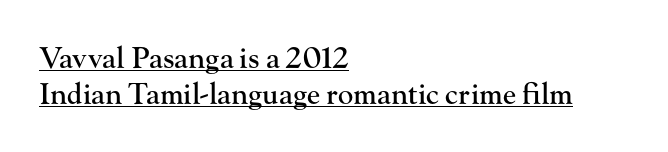
The ragged edge is on the right, which tells us the setting is flush left. Tracking here is standard; glyphs follow each other at the usual distance. Unlike a clean sans, this face finishes its strokes with serifs. Is there any slant? The stems are plumb.
